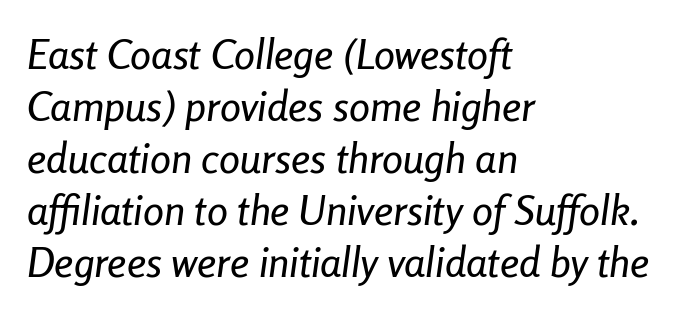
Q: Is the text italic (slanted)? A: Yes, it leans right by about 8 degrees.
Q: Is the text underlined? A: No.
Q: How is the paragraph aligned? A: Left-aligned.
Q: Is the spacing between letters normal or unusually wide? A: Normal.
Q: Width (condensed, normal, or wide)? A: Condensed.
Q: Stroke contrast? A: Low.
Q: x-height? A: Medium.
Q: Monospaced? A: No.
